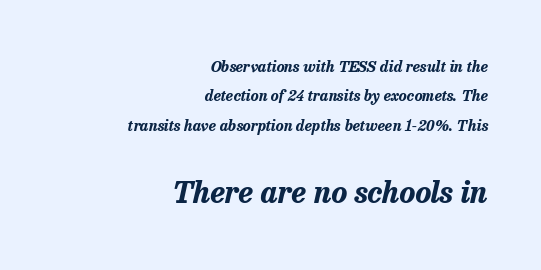
{"italic": "yes", "lean": "right", "slant_degrees": 13, "bold": "yes", "weight": "bold", "width": "normal", "stroke_contrast": "low", "x_height": "medium", "monospaced": "no", "underline": "no", "align": "right", "line_spacing": "loose", "line_spacing_ratio": 1.96, "letter_spacing": "normal", "letter_spacing_em": 0.0, "larger_block": "second", "size_ratio": 2.0, "glyph_px": 30}
